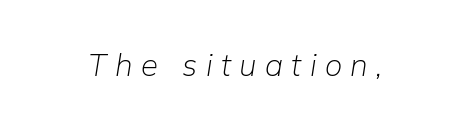
The image shows 31 px light type, italic (leaning right); set unusually wide letter spacing (+0.27 em), not underlined; low stroke contrast and a medium x-height.
